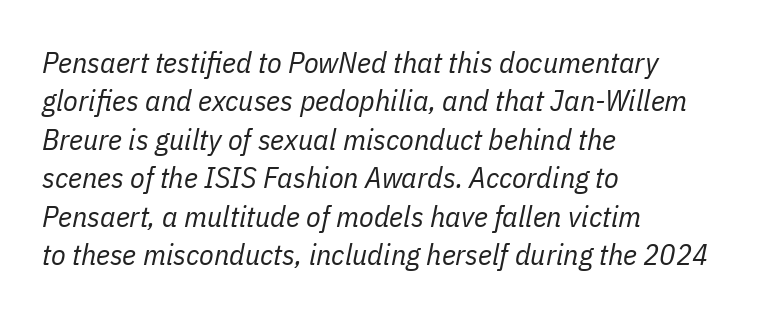
{"italic": "yes", "lean": "right", "slant_degrees": 11, "bold": "no", "weight": "regular", "width": "condensed", "stroke_contrast": "low", "x_height": "medium", "monospaced": "no", "underline": "no", "align": "left", "line_spacing": "normal", "line_spacing_ratio": 1.28, "letter_spacing": "normal", "letter_spacing_em": 0.0, "glyph_px": 30}
